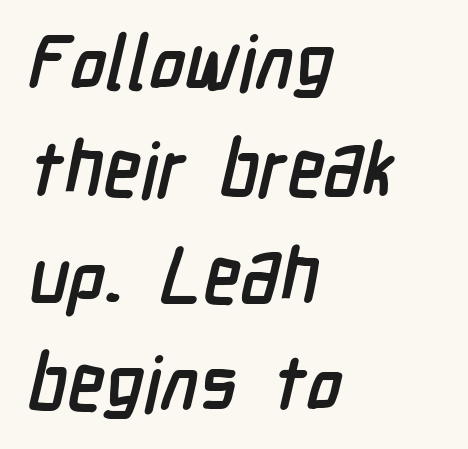
Think of a printed novel: that variable character pitch is what you see here. Observe the absence of serifs on each vertical stroke in this sample. The paragraph has a hard left edge and a soft right edge. If you measured baseline to baseline, you'd find a middling distance. The space beneath each line is pristine and unruled.
